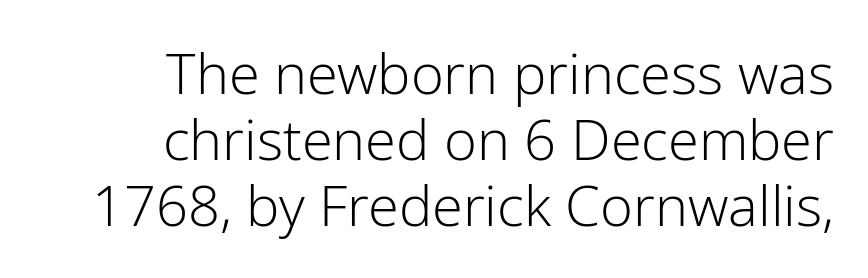
Q: Is the text bold? A: No.
Q: Is the text italic (slanted)? A: No, it is upright.
Q: Is the typeface a serif or a sans-serif typeface? A: Sans-serif.
Q: Is the text underlined? A: No.
Q: How is the paragraph aligned? A: Right-aligned.
Q: Is the spacing between letters normal or unusually wide? A: Normal.
Q: Width (condensed, normal, or wide)? A: Normal.
Q: Stroke contrast? A: Low.
Q: x-height? A: Medium.
Q: Monospaced? A: No.
